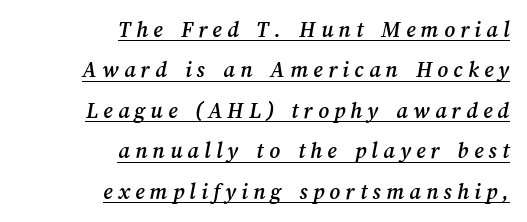
Q: Is the text underlined? A: Yes.
Q: How is the paragraph aligned? A: Right-aligned.
Q: Is the spacing between letters normal or unusually wide? A: Unusually wide.
